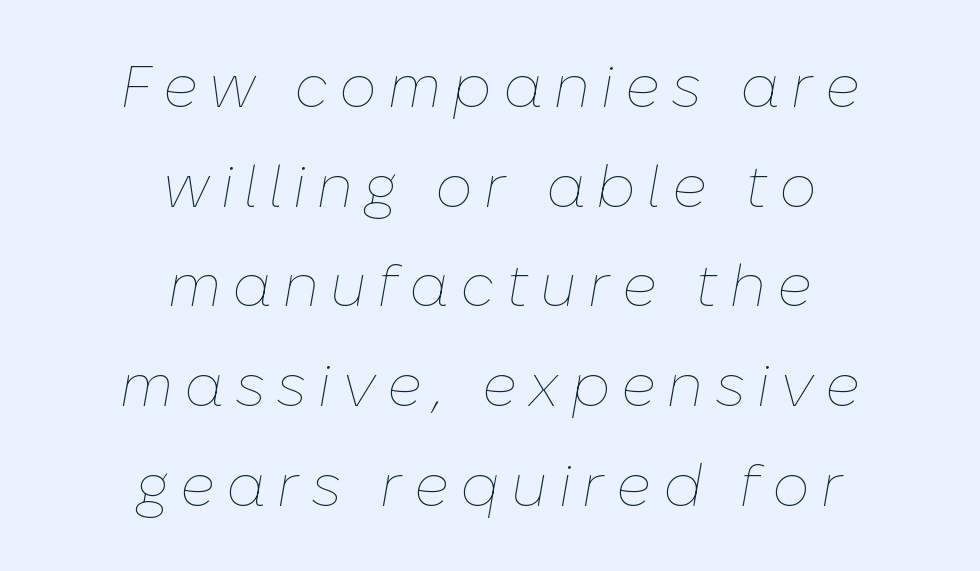
The paragraph has two soft edges and a firm central axis. The passage shown is not underscored anywhere. Interline gaps are of average width in this sample. A typesetter would call this proportional, since set widths differ per character. The text carries the slant typical of an italic or oblique font. No heavy texture on the line: the type isn't bold.
